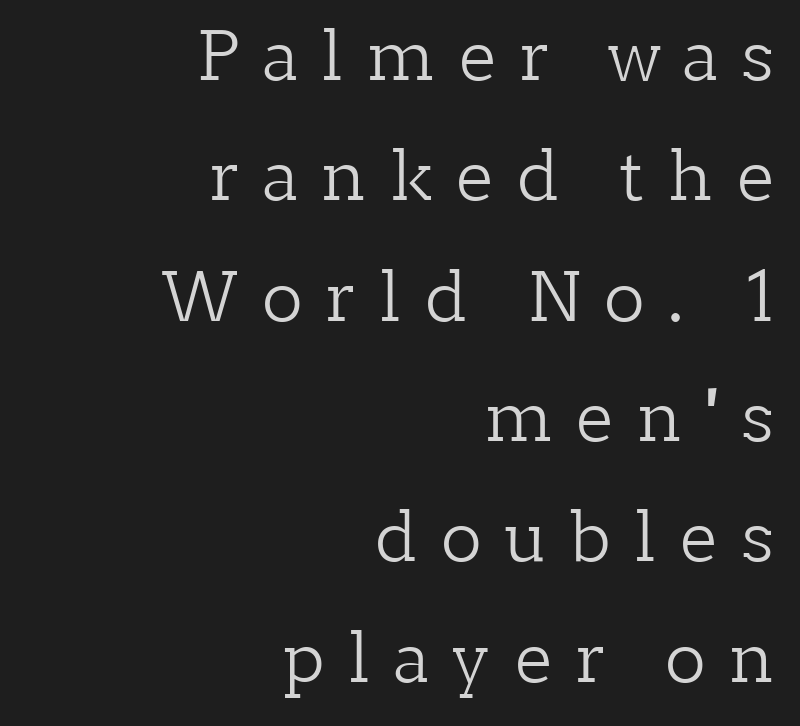
You could not count columns in this text — the font is proportionally spaced. Short note: letters widely spaced. Check under the words: just untouched page. Bold? No — there's no thickening of the strokes. In CSS terms this would be text-align: right.
